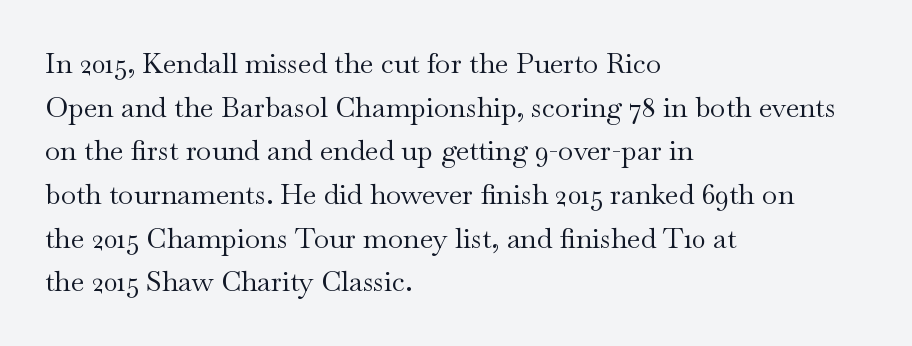
Q: Is the text bold? A: No.
Q: Is the text italic (slanted)? A: No, it is upright.
Q: Is the typeface a serif or a sans-serif typeface? A: Serif.
Q: Is the text underlined? A: No.
Q: How is the paragraph aligned? A: Left-aligned.
Q: Is the spacing between letters normal or unusually wide? A: Normal.
Q: Is the spacing between lines tight, normal or loose? A: Normal.
Q: Width (condensed, normal, or wide)? A: Wide.
Q: Stroke contrast? A: Medium.
Q: x-height? A: Small.
Q: Monospaced? A: No.
